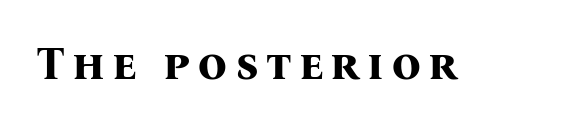
Q: Is the text bold? A: Yes.
Q: Is the text italic (slanted)? A: No, it is upright.
Q: Is the typeface a serif or a sans-serif typeface? A: Serif.
Q: Is the text underlined? A: No.
Q: Width (condensed, normal, or wide)? A: Normal.
Q: Stroke contrast? A: Medium.
Q: x-height? A: Medium.
Q: Monospaced? A: No.
